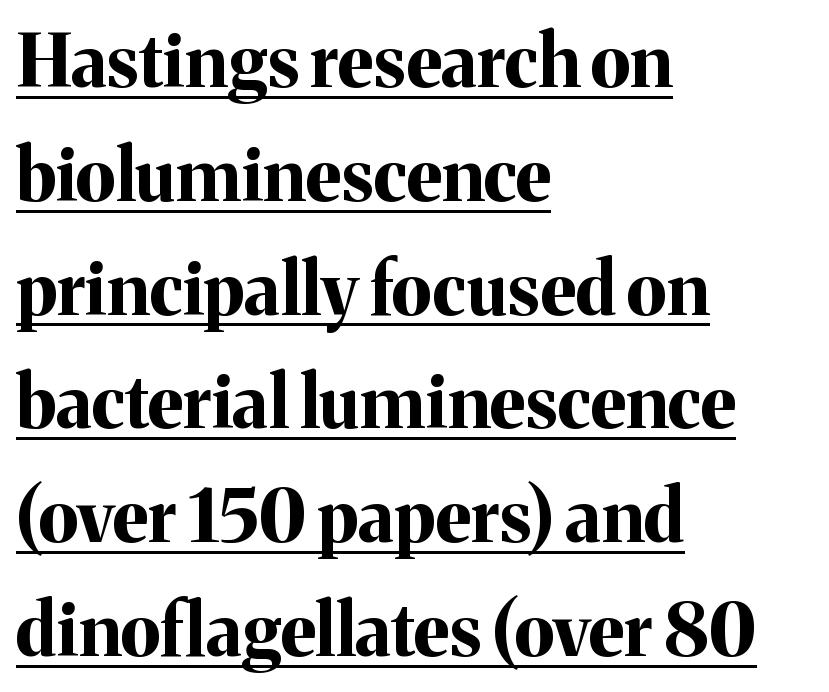
Q: Is the text bold? A: Yes.
Q: Is the text italic (slanted)? A: No, it is upright.
Q: Is the typeface a serif or a sans-serif typeface? A: Serif.
Q: Is the text underlined? A: Yes.
Q: How is the paragraph aligned? A: Left-aligned.
Q: Is the spacing between letters normal or unusually wide? A: Normal.
Q: Is the spacing between lines tight, normal or loose? A: Normal.
Q: Width (condensed, normal, or wide)? A: Normal.
Q: Stroke contrast? A: Medium.
Q: x-height? A: Medium.
Q: Monospaced? A: No.
